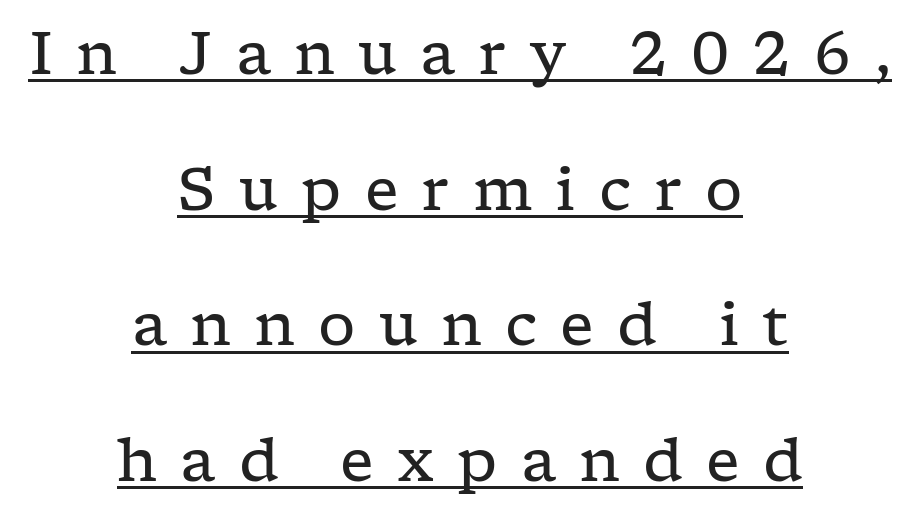
Q: Is the text bold? A: No.
Q: Is the text italic (slanted)? A: No, it is upright.
Q: Is the typeface a serif or a sans-serif typeface? A: Serif.
Q: Is the text underlined? A: Yes.
Q: How is the paragraph aligned? A: Centered.
Q: Is the spacing between letters normal or unusually wide? A: Unusually wide.
Q: Is the spacing between lines tight, normal or loose? A: Loose.
Q: Width (condensed, normal, or wide)? A: Wide.
Q: Stroke contrast? A: Low.
Q: x-height? A: Medium.
Q: Monospaced? A: No.
